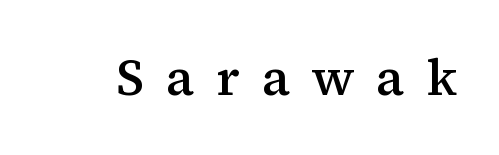
The rendering uses natural spacing where letterforms have individual widths. Is there any slant? The stems are plumb. A bare baseline throughout the passage. Is the type bold? Partly — it's a semibold, heavier than regular but not fully bold. Glyph-to-glyph distance is far greater than everyday printed text.
